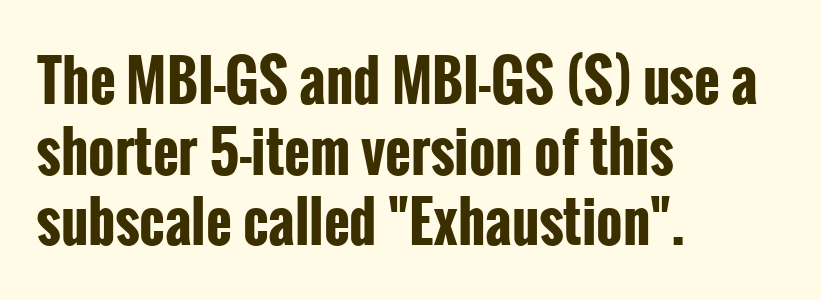
Q: Is the text bold? A: Yes.
Q: Is the text italic (slanted)? A: No, it is upright.
Q: Is the typeface a serif or a sans-serif typeface? A: Sans-serif.
Q: Is the text underlined? A: No.
Q: How is the paragraph aligned? A: Left-aligned.
Q: Is the spacing between letters normal or unusually wide? A: Normal.
Q: Is the spacing between lines tight, normal or loose? A: Normal.
Q: Width (condensed, normal, or wide)? A: Condensed.
Q: Stroke contrast? A: Low.
Q: x-height? A: Medium.
Q: Monospaced? A: No.
